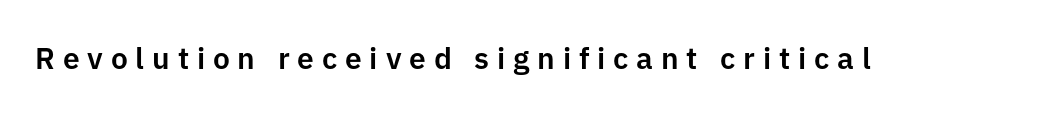
Q: Is the text italic (slanted)? A: No, it is upright.
Q: Is the typeface a serif or a sans-serif typeface? A: Sans-serif.
Q: Is the text underlined? A: No.
Q: Is the spacing between letters normal or unusually wide? A: Unusually wide.
Q: Width (condensed, normal, or wide)? A: Normal.
Q: Stroke contrast? A: Low.
Q: x-height? A: Medium.
Q: Monospaced? A: No.
